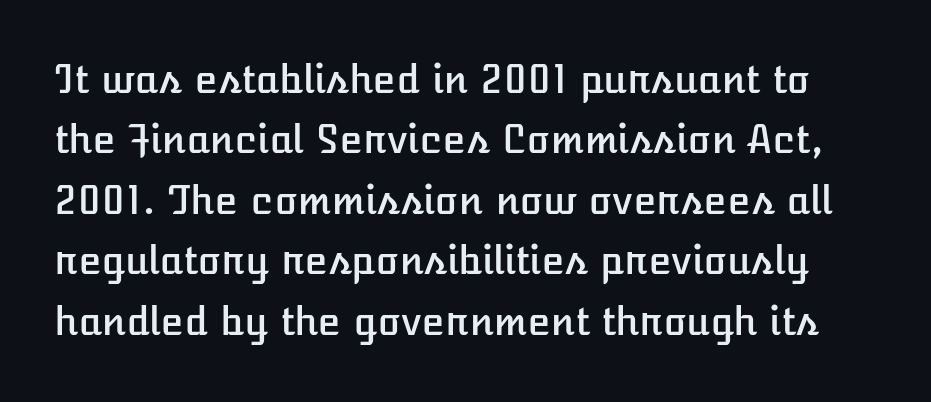
The image shows 38 px text type, upright; set normal line spacing (1.59x), normal letter spacing, not underlined; low stroke contrast and a medium x-height.
